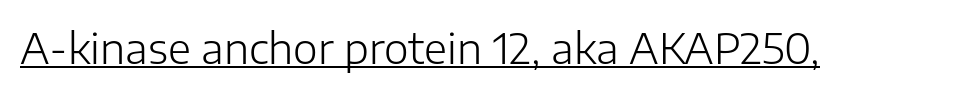
Q: Is the text bold? A: No.
Q: Is the text italic (slanted)? A: No, it is upright.
Q: Is the typeface a serif or a sans-serif typeface? A: Sans-serif.
Q: Is the text underlined? A: Yes.
Q: Is the spacing between letters normal or unusually wide? A: Normal.
Q: Width (condensed, normal, or wide)? A: Normal.
Q: Stroke contrast? A: Low.
Q: x-height? A: Medium.
Q: Monospaced? A: No.
